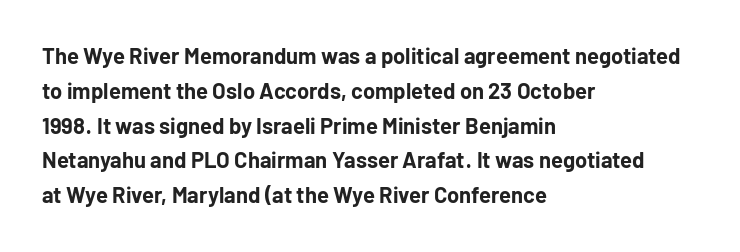
One-word summary of the alignment: left. Characters remain perfectly vertical along every line. Words float on clear page, feet unadorned. Look at the tracking — it's just the regular setting, nothing added.
